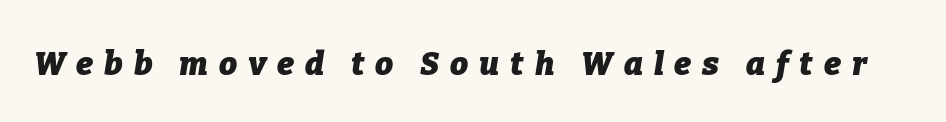
The tracking reads as deliberately expanded to a designer's eye. There's an unmistakable incline to the writing here. The font is running at its bold setting. Descenders hang freely into open space. Varying glyph widths throughout — classic text-font behaviour.
